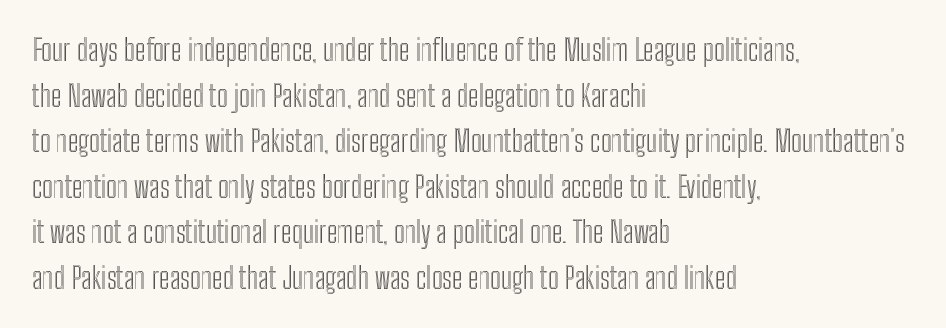
{"italic": "no", "width": "condensed", "x_height": "medium", "monospaced": "no", "underline": "no", "align": "left", "line_spacing": "normal", "line_spacing_ratio": 1.57, "letter_spacing": "normal", "letter_spacing_em": 0.0, "glyph_px": 29}
